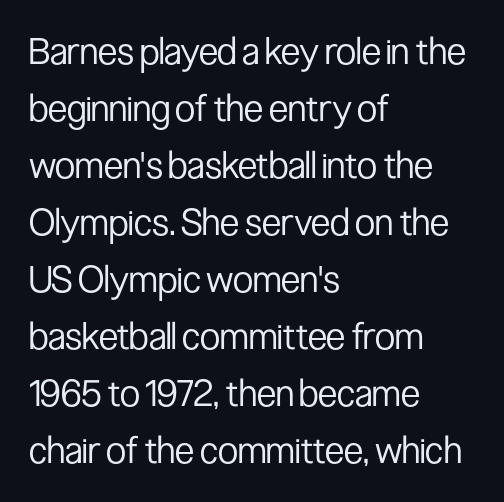
{"serif": "no", "italic": "no", "bold": "no", "weight": "regular", "width": "condensed", "stroke_contrast": "low", "x_height": "medium", "monospaced": "no", "underline": "no", "align": "left", "line_spacing": "normal", "line_spacing_ratio": 1.54, "letter_spacing": "normal", "letter_spacing_em": 0.0, "glyph_px": 37}
